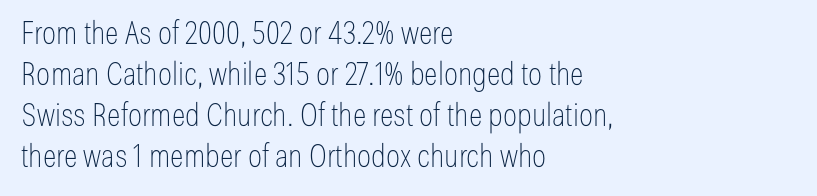
The image shows 32 px thin, condensed sans-serif type, upright; set left-aligned, normal line spacing (1.28x), normal letter spacing, not underlined; low stroke contrast and a medium x-height.
